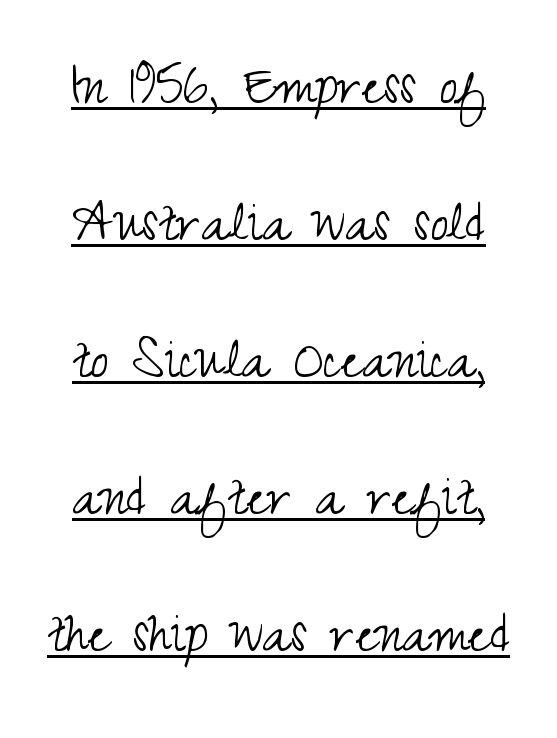
{"serif": "no", "italic": "no", "bold": "no", "weight": "light", "width": "condensed", "stroke_contrast": "medium", "x_height": "small", "monospaced": "no", "underline": "yes", "line_spacing": "loose", "line_spacing_ratio": 2.14, "letter_spacing": "normal", "letter_spacing_em": 0.0, "glyph_px": 64}
